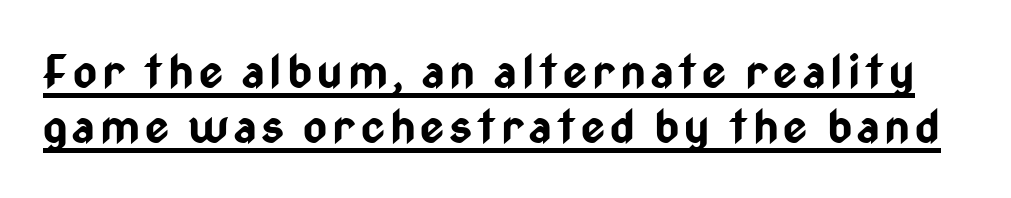
The image shows 46 px bold, condensed sans-serif type, upright; set line spacing 1.19x, underlined; low stroke contrast and a medium x-height.
